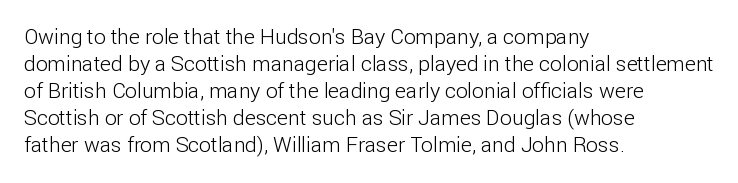
The passage shown is not underscored anywhere. Summary of vertical rhythm: regular, with standard interline spacing. The rag falls on the right side of this text block. Notice how the stems are strictly vertical — no italics here. Vertical stems look standard width or narrower in stroke.
